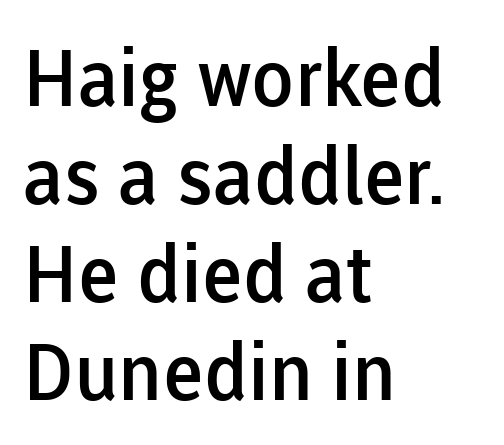
The image shows 79 px semibold sans-serif type, upright; set left-aligned, line spacing 1.24x, normal letter spacing, not underlined; low stroke contrast and a medium x-height.
